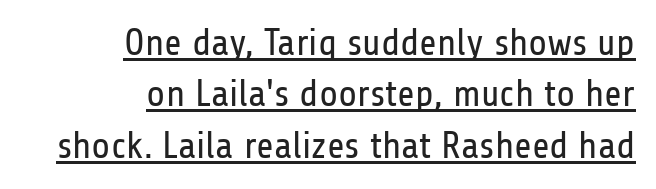
Q: Is the text bold? A: No.
Q: Is the text italic (slanted)? A: No, it is upright.
Q: Is the typeface a serif or a sans-serif typeface? A: Sans-serif.
Q: Is the text underlined? A: Yes.
Q: How is the paragraph aligned? A: Right-aligned.
Q: Is the spacing between letters normal or unusually wide? A: Normal.
Q: Is the spacing between lines tight, normal or loose? A: Normal.
Q: Width (condensed, normal, or wide)? A: Condensed.
Q: Stroke contrast? A: Low.
Q: x-height? A: Medium.
Q: Monospaced? A: No.
